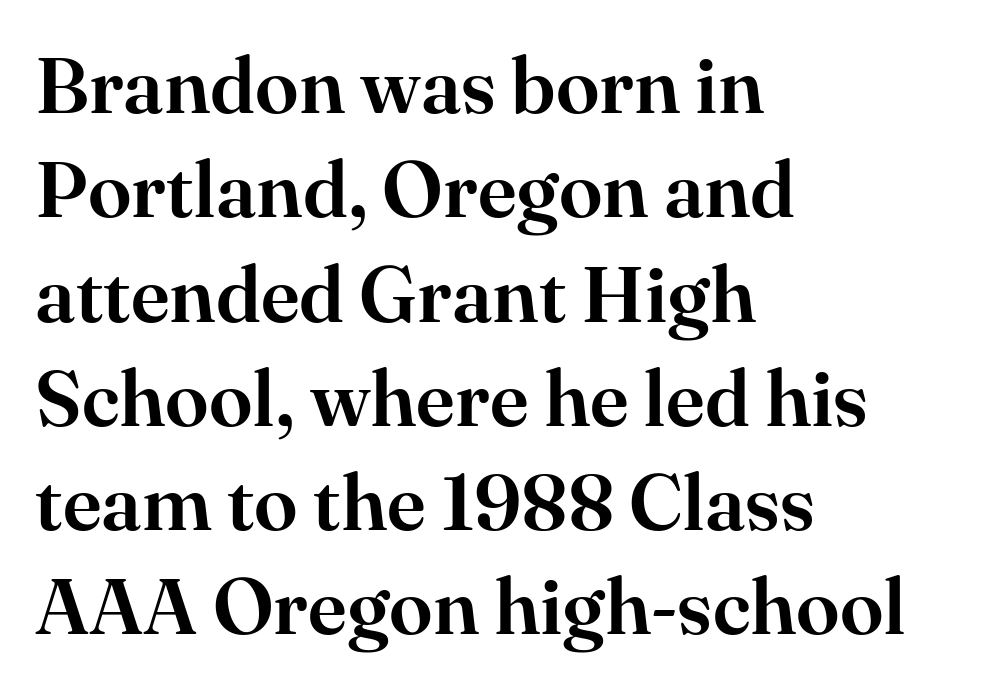
Compared with typical paragraphs, the rows here are spaced about the same. The face used here is seriffed, in the tradition of book romans. Ordinary non-slanted type is in use. Descender tails drop into unmarked territory. The text block is weighted toward the left margin, trailing off unevenly rightward. Looks like regular typesetting: each glyph gets only the width it needs.
